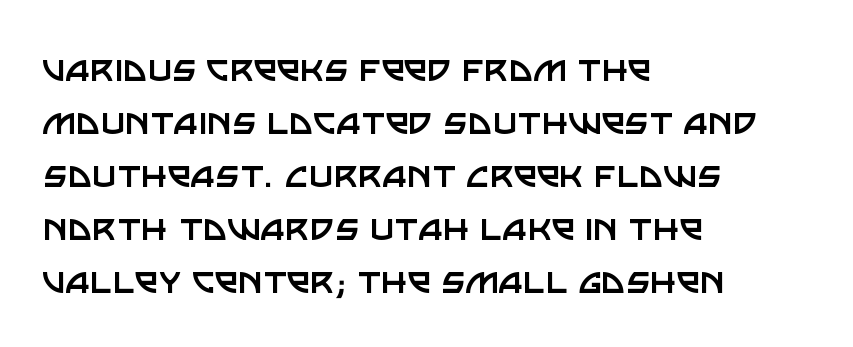
In terms of letterspacing, this is plain default setting. Grotesque or geometric, the face here clearly has no serifs. The face used here is proportionally spaced, like ordinary book or web type. Is this a heavy cut? Hardly; it is regular or lighter.
